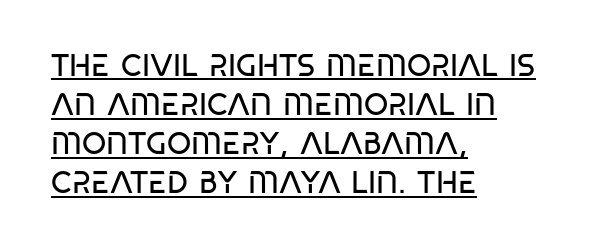
{"serif": "no", "italic": "no", "bold": "no", "weight": "regular", "width": "condensed", "stroke_contrast": "low", "x_height": "large", "monospaced": "no", "underline": "yes", "align": "left", "line_spacing": "normal", "line_spacing_ratio": 1.26, "letter_spacing": "normal", "letter_spacing_em": 0.0, "glyph_px": 31}
